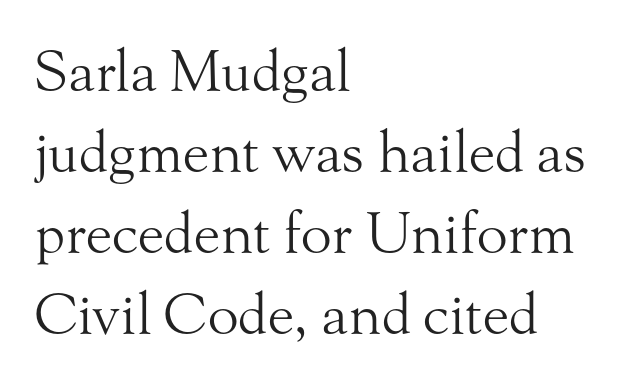
Q: Is the text bold? A: No.
Q: Is the text italic (slanted)? A: No, it is upright.
Q: Is the typeface a serif or a sans-serif typeface? A: Serif.
Q: Is the text underlined? A: No.
Q: How is the paragraph aligned? A: Left-aligned.
Q: Is the spacing between letters normal or unusually wide? A: Normal.
Q: Is the spacing between lines tight, normal or loose? A: Normal.
Q: Width (condensed, normal, or wide)? A: Normal.
Q: Stroke contrast? A: Medium.
Q: x-height? A: Small.
Q: Monospaced? A: No.
